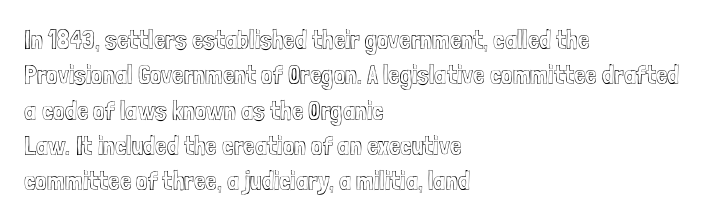
The passage shown stacks its lines at a standard gap. These lines stack with their left ends in a neat column. A roman cut, with each character standing at attention. Caption: standard tracking, unaltered. Words float on clear page, feet unadorned.
